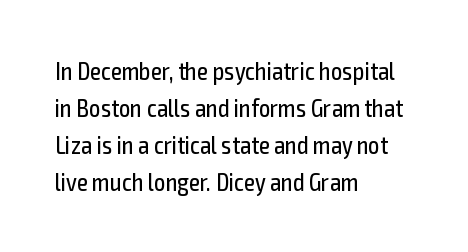
A typesetter would call this leading conventional body-copy spacing. Descender tails drop into unmarked territory. Visually the block forms a straight wall on the left and a jagged coastline on the right. Do the letters lean? They stand straight.
